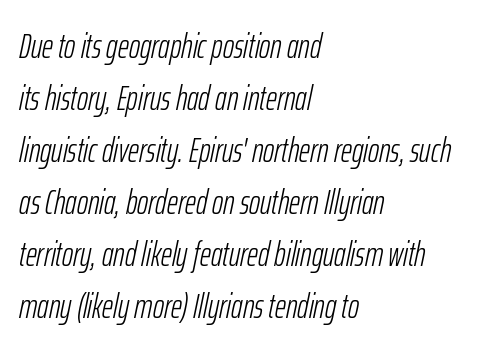
Q: Is the text bold? A: No.
Q: Is the text italic (slanted)? A: Yes, it leans right by about 12 degrees.
Q: Is the text underlined? A: No.
Q: How is the paragraph aligned? A: Left-aligned.
Q: Is the spacing between letters normal or unusually wide? A: Normal.
Q: Is the spacing between lines tight, normal or loose? A: Normal.
Q: Width (condensed, normal, or wide)? A: Condensed.
Q: Stroke contrast? A: Low.
Q: x-height? A: Medium.
Q: Monospaced? A: No.
